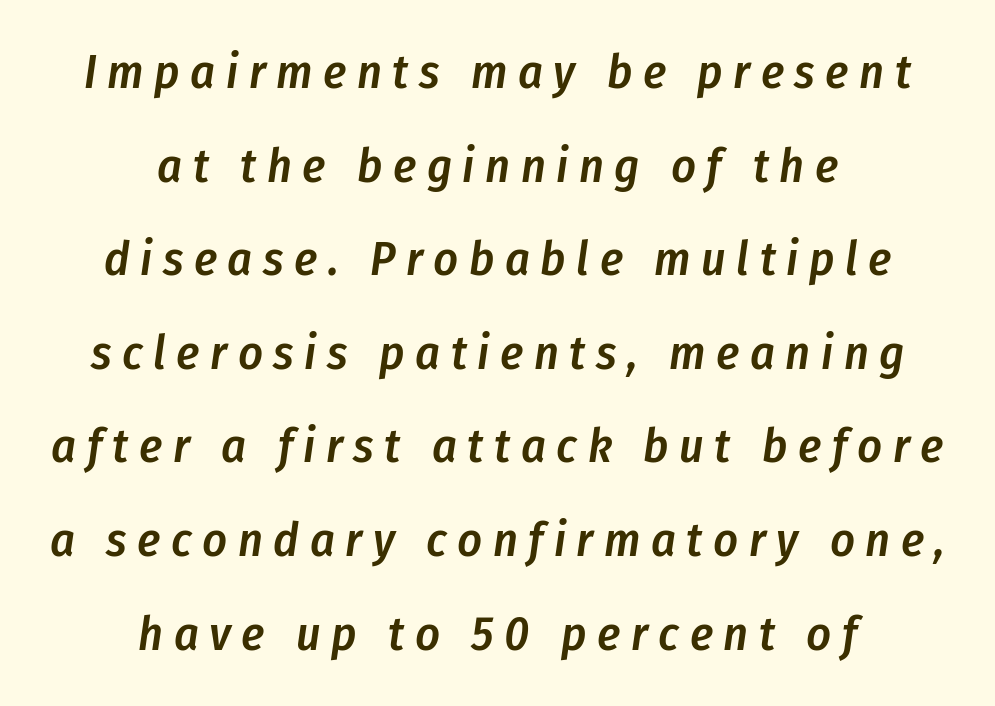
Q: Is the text bold? A: Semi-bold.
Q: Is the text italic (slanted)? A: Yes, it leans right by about 8 degrees.
Q: Is the text underlined? A: No.
Q: How is the paragraph aligned? A: Centered.
Q: Is the spacing between letters normal or unusually wide? A: Unusually wide.
Q: Is the spacing between lines tight, normal or loose? A: Loose.
Q: Width (condensed, normal, or wide)? A: Condensed.
Q: Stroke contrast? A: Low.
Q: x-height? A: Medium.
Q: Monospaced? A: No.
